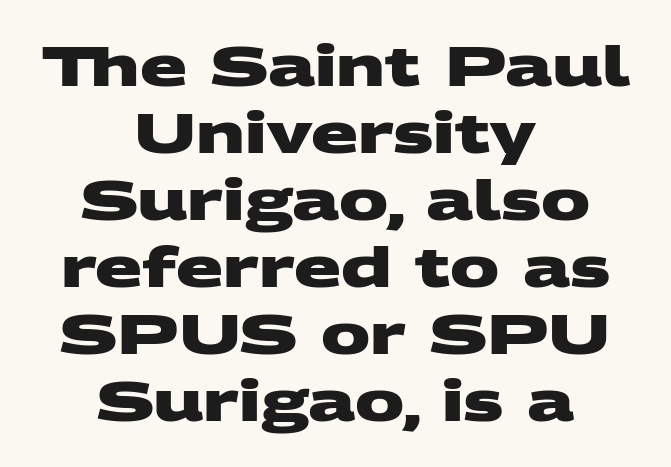
Typesetter's note: full bold, strokes at maximum text heaviness. Spacing verdict: proportional, widths tailored to each character. The lines are quadded center. To sum up the face: it is a sans, with no serifs. Between one letter and the next there's only the usual sliver of space.
